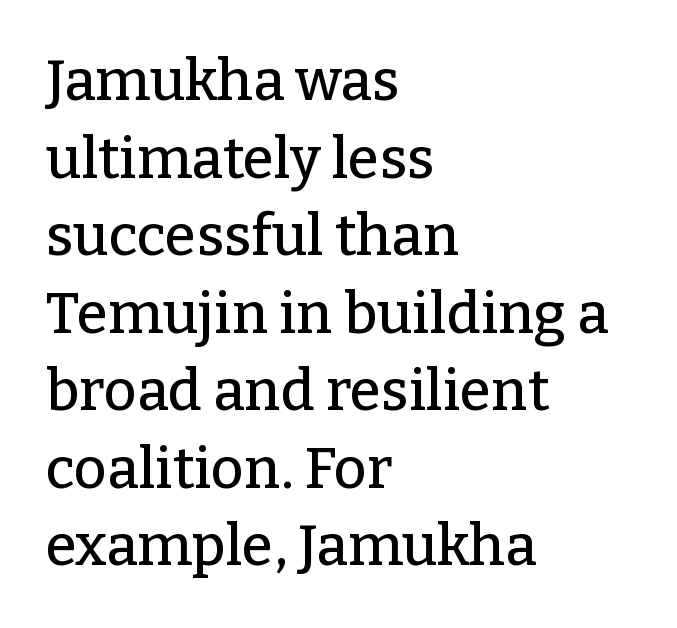
Q: Is the text italic (slanted)? A: No, it is upright.
Q: Is the typeface a serif or a sans-serif typeface? A: Serif.
Q: Is the text underlined? A: No.
Q: How is the paragraph aligned? A: Left-aligned.
Q: Is the spacing between letters normal or unusually wide? A: Normal.
Q: Is the spacing between lines tight, normal or loose? A: Normal.
Q: Width (condensed, normal, or wide)? A: Normal.
Q: Stroke contrast? A: Low.
Q: x-height? A: Medium.
Q: Monospaced? A: No.
